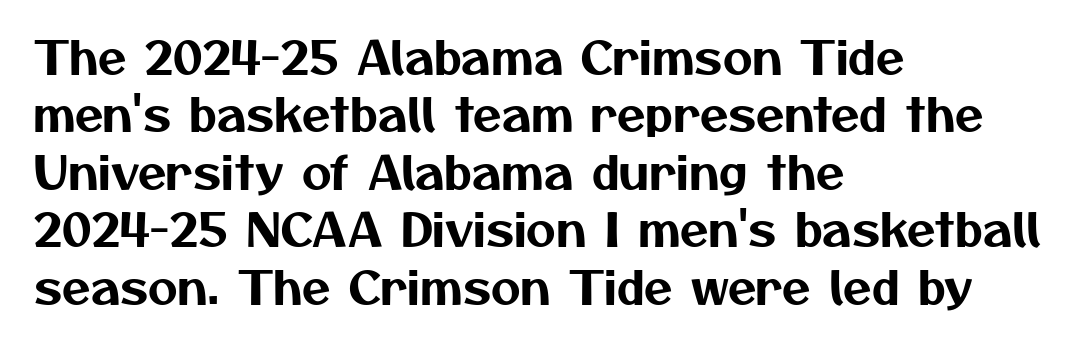
The passage shown is not underscored anywhere. Here the designer chose a conventional face with non-uniform glyph widths. Line beginnings align vertically; line endings do not. A typesetter would label this face a sans. The rendering keeps characters at their native spacing.
